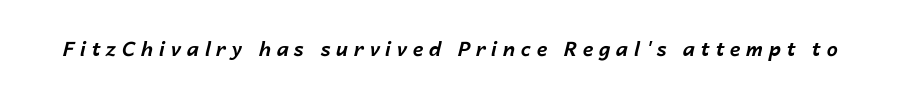
Q: Is the text bold? A: Yes.
Q: Is the text italic (slanted)? A: Yes, it leans right by about 14 degrees.
Q: Is the text underlined? A: No.
Q: Is the spacing between letters normal or unusually wide? A: Unusually wide.
